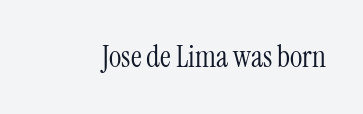
{"serif": "yes", "italic": "no", "bold": "no", "weight": "light", "width": "condensed", "stroke_contrast": "medium", "x_height": "medium", "monospaced": "no", "underline": "no", "letter_spacing": "normal", "letter_spacing_em": 0.0, "glyph_px": 30}
